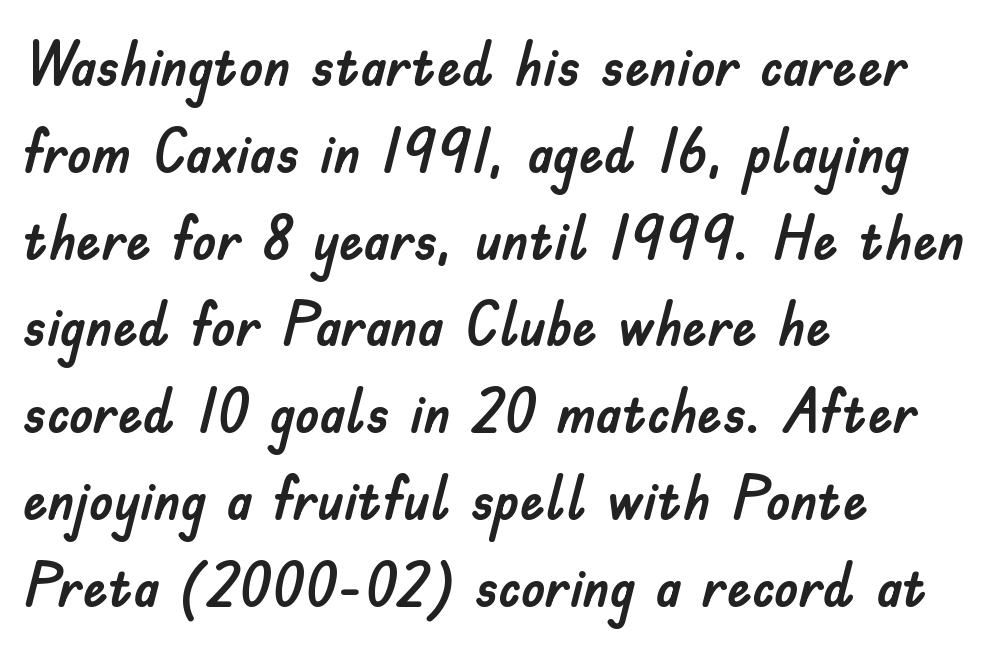
The space between consecutive lines is moderate. The space directly below the letters is spotless. Compared with a centered layout, this one pins lines to the left instead. Think of a printed novel: that variable character pitch is what you see here.
